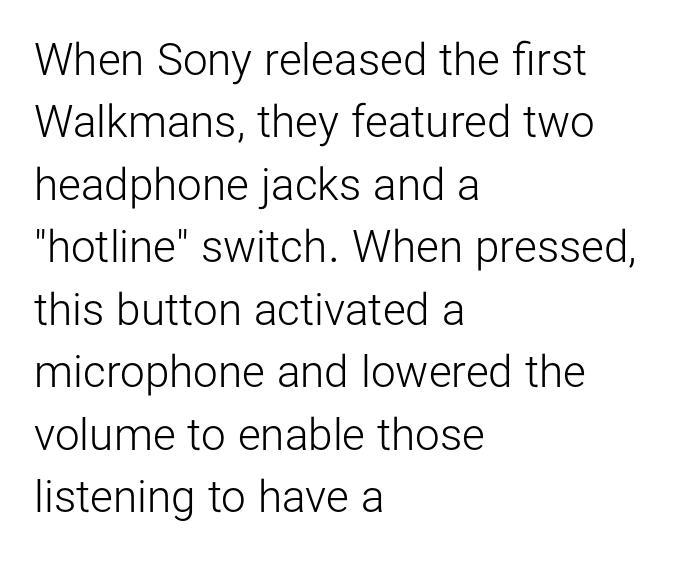
Q: Is the text bold? A: No.
Q: Is the text italic (slanted)? A: No, it is upright.
Q: Is the typeface a serif or a sans-serif typeface? A: Sans-serif.
Q: Is the text underlined? A: No.
Q: How is the paragraph aligned? A: Left-aligned.
Q: Is the spacing between letters normal or unusually wide? A: Normal.
Q: Is the spacing between lines tight, normal or loose? A: Normal.
Q: Width (condensed, normal, or wide)? A: Normal.
Q: Stroke contrast? A: Low.
Q: x-height? A: Medium.
Q: Monospaced? A: No.
